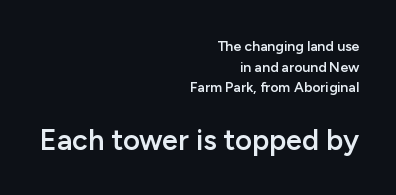
{"serif": "no", "italic": "no", "bold": "semi", "weight": "semibold", "width": "normal", "stroke_contrast": "low", "x_height": "medium", "monospaced": "no", "underline": "no", "align": "right", "line_spacing": "normal", "line_spacing_ratio": 1.47, "letter_spacing": "normal", "letter_spacing_em": 0.0, "larger_block": "second", "size_ratio": 2.07, "glyph_px": 29}
